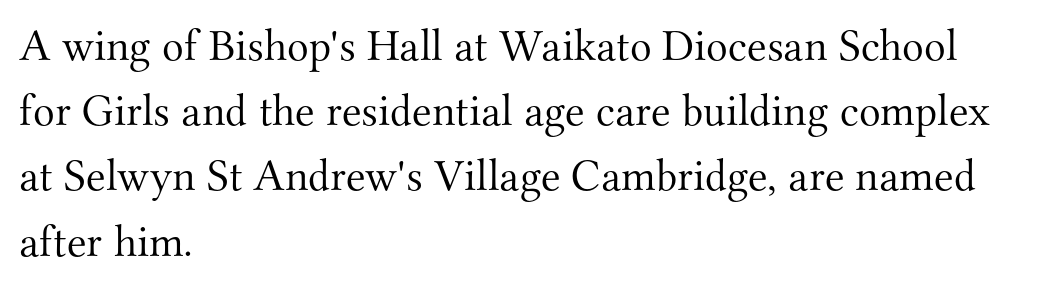
Each word holds together tightly as a unit, with standard inter-letter gaps. No heavy texture on the line: the type isn't bold. These lines are composed in type with serifs. The area under the type is left untouched. The space between consecutive lines is moderate. Each letter keeps its own natural width here, so spacing adapts to shape.
